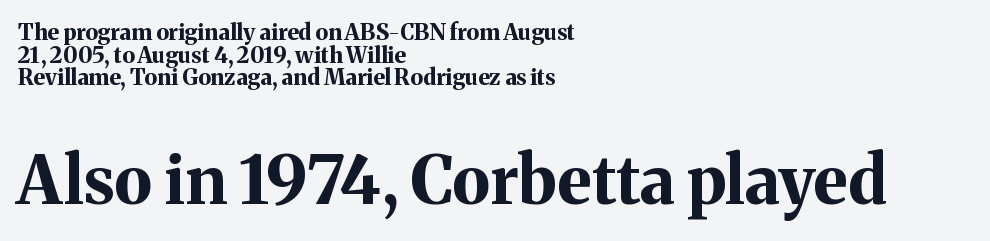
Typesetter's note — lower block bumped up in size, upper block left smaller. The paragraph shown leans on its left margin. Note the varied advance widths — an 'i' is clearly narrower than an 'm'. As a designer I'd log this as weight 700, bold. Caption: standard tracking, unaltered.
